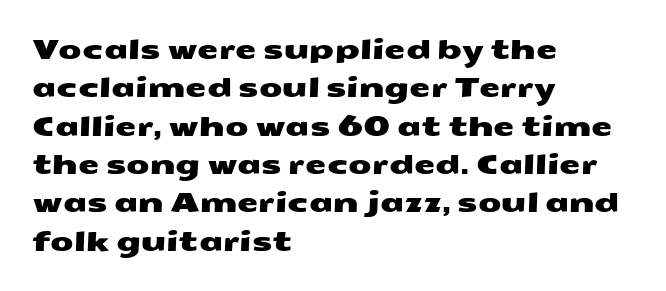
This sample keeps an unexceptional amount of space between lines. The lines in this sample share a left origin and differ only in where they stop. The letters sit at their default tracking, neither squeezed nor spread. Check the space under the baseline: it is left empty.
